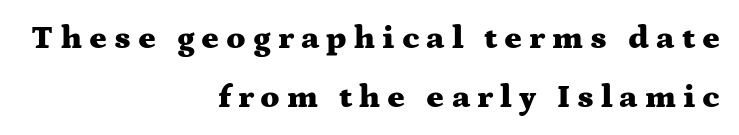
{"serif": "yes", "italic": "no", "bold": "yes", "weight": "heavy", "width": "wide", "stroke_contrast": "medium", "x_height": "medium", "monospaced": "no", "underline": "no", "align": "right", "line_spacing_ratio": 1.78, "letter_spacing": "wide", "letter_spacing_em": 0.21, "glyph_px": 33}
